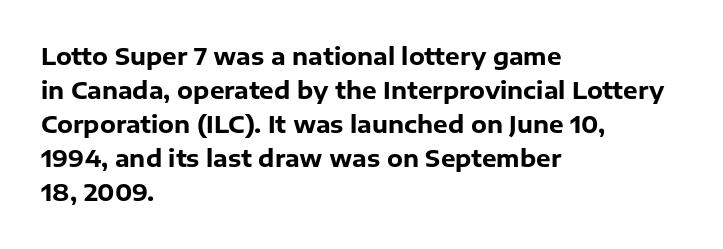
The strip under each line holds only bare page. How are the letters spaced? Ordinarily, with no added tracking. Line spacing here is normal. This rendering uses left alignment, leaving the right contour irregular. When letters stand straight like this, we call the style roman or upright. The rendering uses a bold face; every stroke is thick and dark.
